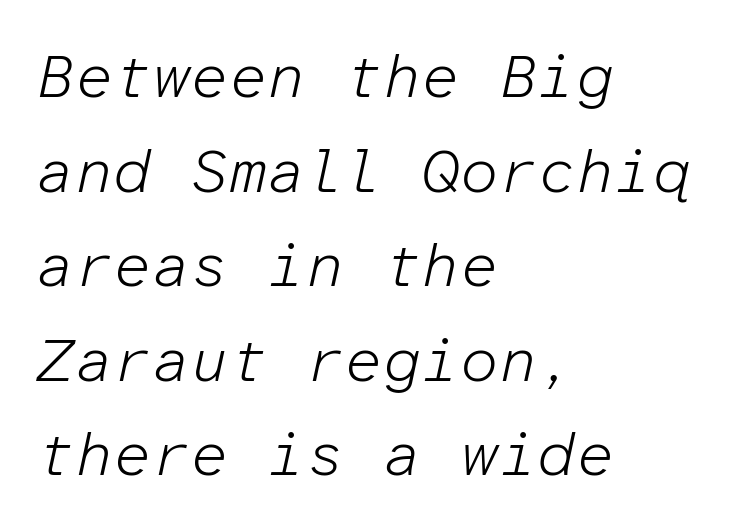
Slant detected: the letters are inclined. The weight tops out at a normal text grade. The tracking reads as untouched default to a designer's eye. Just letters on the line, the space beneath them empty. The lines in this sample share a left origin and differ only in where they stop.
